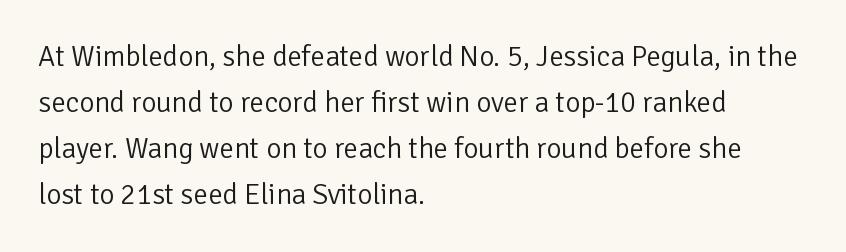
Q: Is the text bold? A: No.
Q: Is the text italic (slanted)? A: No, it is upright.
Q: Is the typeface a serif or a sans-serif typeface? A: Sans-serif.
Q: Is the text underlined? A: No.
Q: How is the paragraph aligned? A: Left-aligned.
Q: Is the spacing between letters normal or unusually wide? A: Normal.
Q: Is the spacing between lines tight, normal or loose? A: Normal.
Q: Width (condensed, normal, or wide)? A: Normal.
Q: Stroke contrast? A: Low.
Q: x-height? A: Medium.
Q: Monospaced? A: No.
